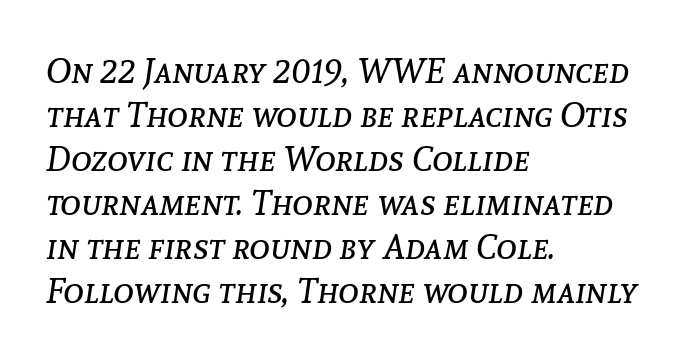
Q: Is the text bold? A: No.
Q: Is the text italic (slanted)? A: Yes, it leans right by about 8 degrees.
Q: Is the text underlined? A: No.
Q: How is the paragraph aligned? A: Left-aligned.
Q: Is the spacing between letters normal or unusually wide? A: Normal.
Q: Is the spacing between lines tight, normal or loose? A: Normal.
Q: Width (condensed, normal, or wide)? A: Normal.
Q: Stroke contrast? A: Low.
Q: x-height? A: Medium.
Q: Monospaced? A: No.
